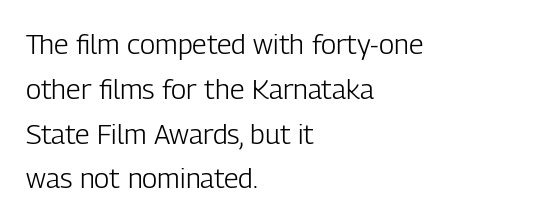
Q: Is the text bold? A: No.
Q: Is the text italic (slanted)? A: No, it is upright.
Q: Is the typeface a serif or a sans-serif typeface? A: Sans-serif.
Q: Is the text underlined? A: No.
Q: How is the paragraph aligned? A: Left-aligned.
Q: Is the spacing between letters normal or unusually wide? A: Normal.
Q: Is the spacing between lines tight, normal or loose? A: Normal.
Q: Width (condensed, normal, or wide)? A: Condensed.
Q: Stroke contrast? A: Low.
Q: x-height? A: Medium.
Q: Monospaced? A: No.
